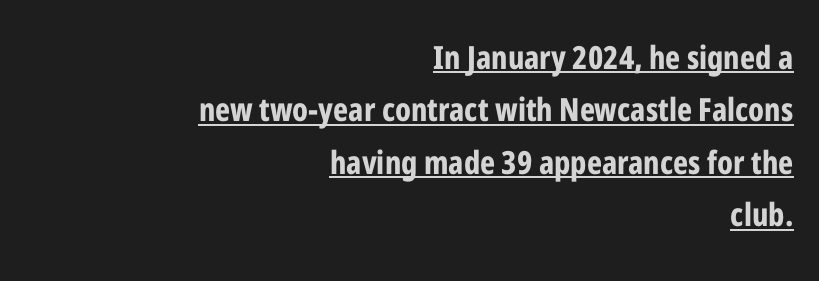
The image shows 32 px bold, condensed sans-serif type, upright; set right-aligned, normal line spacing (1.64x), normal letter spacing, underlined; low stroke contrast and a medium x-height.
